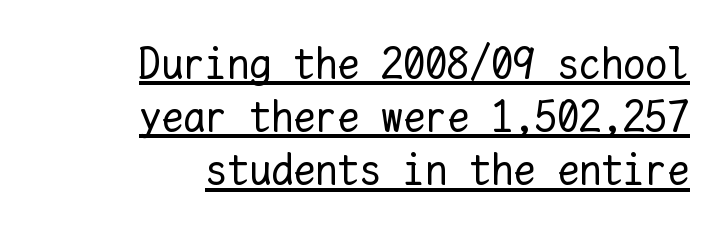
{"italic": "no", "bold": "no", "weight": "regular", "width": "normal", "stroke_contrast": "low", "x_height": "medium", "monospaced": "yes", "underline": "yes", "align": "right", "line_spacing_ratio": 1.21, "letter_spacing": "normal", "letter_spacing_em": 0.0, "glyph_px": 44}
